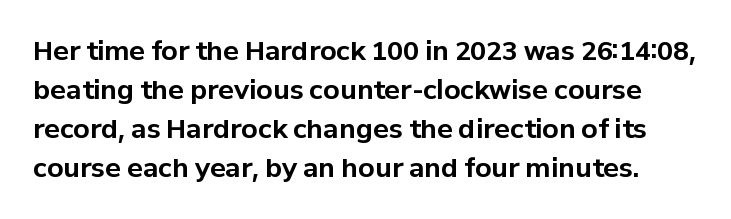
The image shows 26 px bold type, upright; set normal line spacing (1.5x), normal letter spacing, not underlined.
